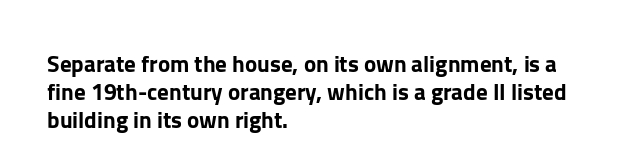
Q: Is the text italic (slanted)? A: No, it is upright.
Q: Is the text underlined? A: No.
Q: How is the paragraph aligned? A: Left-aligned.
Q: Is the spacing between letters normal or unusually wide? A: Normal.
